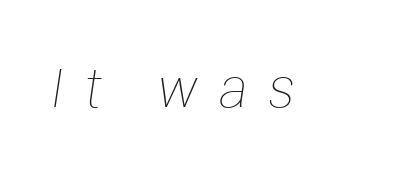
Q: Is the text bold? A: No.
Q: Is the text italic (slanted)? A: Yes, it leans right by about 12 degrees.
Q: Is the text underlined? A: No.
Q: Is the spacing between letters normal or unusually wide? A: Unusually wide.
Q: Width (condensed, normal, or wide)? A: Normal.
Q: Stroke contrast? A: Low.
Q: x-height? A: Medium.
Q: Monospaced? A: No.
